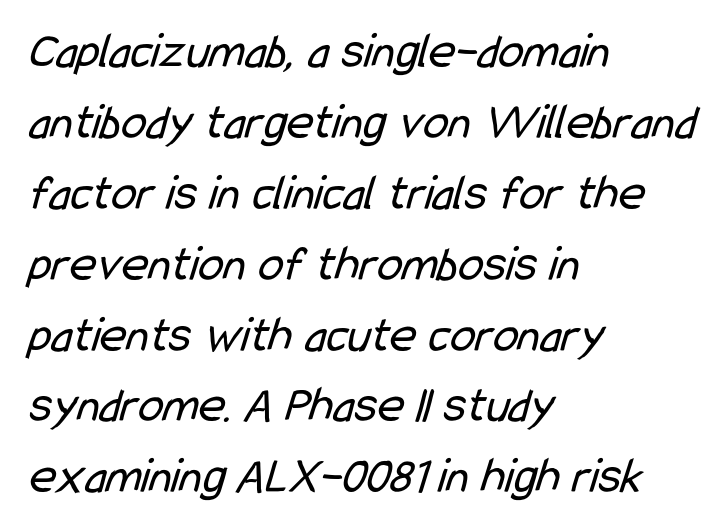
The image shows 51 px regular-weight, condensed sans-serif type; set left-aligned, normal line spacing (1.39x), normal letter spacing, not underlined; low stroke contrast and a medium x-height.
